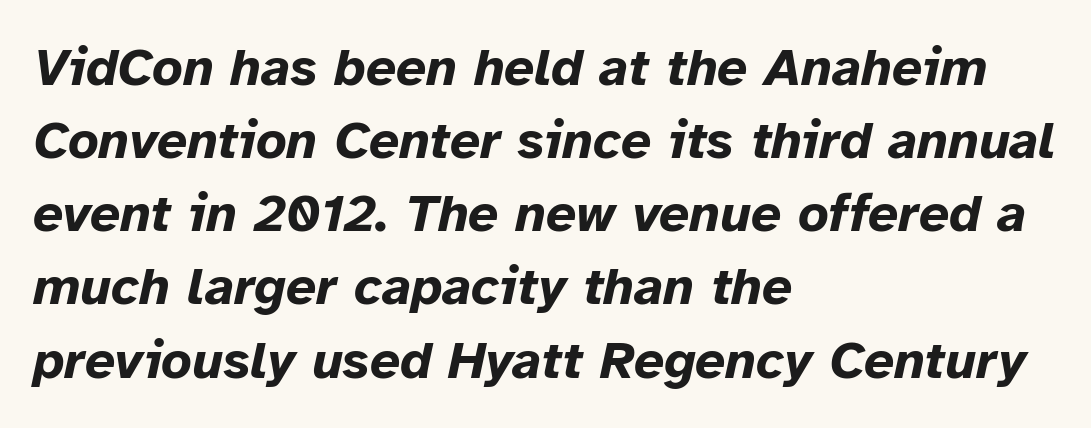
Q: Is the text bold? A: Yes.
Q: Is the text italic (slanted)? A: Yes, it leans right by about 12 degrees.
Q: Is the text underlined? A: No.
Q: How is the paragraph aligned? A: Left-aligned.
Q: Is the spacing between letters normal or unusually wide? A: Normal.
Q: Is the spacing between lines tight, normal or loose? A: Normal.
Q: Width (condensed, normal, or wide)? A: Normal.
Q: Stroke contrast? A: Low.
Q: x-height? A: Medium.
Q: Monospaced? A: No.
